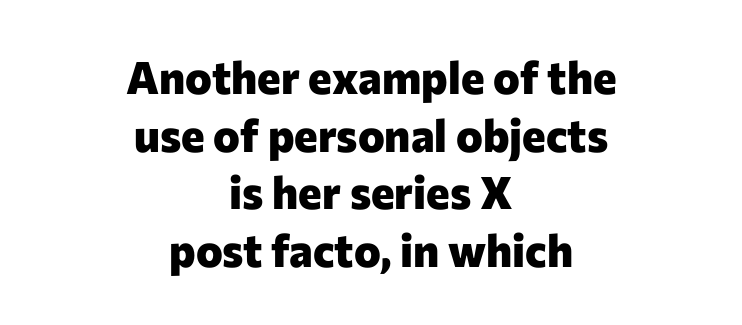
Q: Is the text bold? A: Yes.
Q: Is the text italic (slanted)? A: No, it is upright.
Q: Is the typeface a serif or a sans-serif typeface? A: Sans-serif.
Q: Is the text underlined? A: No.
Q: How is the paragraph aligned? A: Centered.
Q: Is the spacing between letters normal or unusually wide? A: Normal.
Q: Is the spacing between lines tight, normal or loose? A: Normal.
Q: Width (condensed, normal, or wide)? A: Normal.
Q: Stroke contrast? A: Low.
Q: x-height? A: Medium.
Q: Monospaced? A: No.
